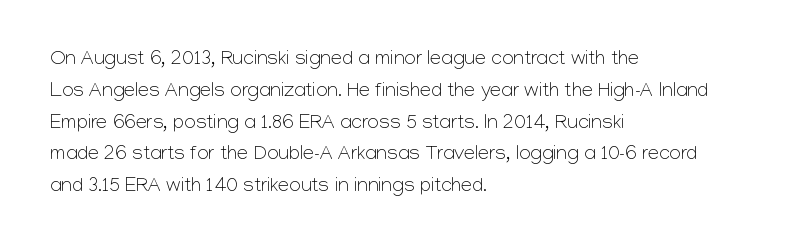
{"italic": "no", "bold": "no", "underline": "no", "align": "left", "line_spacing": "normal", "line_spacing_ratio": 1.59, "letter_spacing": "normal", "letter_spacing_em": 0.0, "glyph_px": 20}
